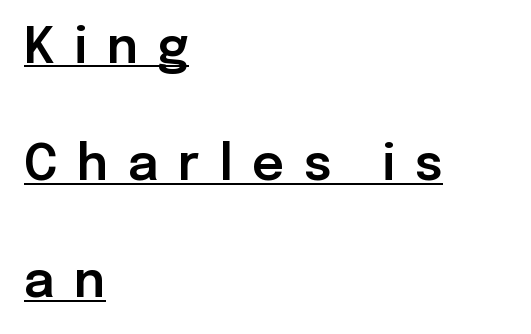
{"serif": "no", "italic": "no", "width": "normal", "stroke_contrast": "low", "x_height": "medium", "monospaced": "no", "underline": "yes", "align": "left", "line_spacing": "loose", "line_spacing_ratio": 2.39, "letter_spacing": "wide", "letter_spacing_em": 0.4, "glyph_px": 49}
